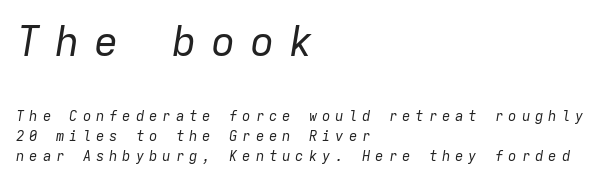
{"italic": "yes", "lean": "right", "slant_degrees": 9, "bold": "no", "weight": "regular", "width": "normal", "stroke_contrast": "low", "x_height": "medium", "monospaced": "yes", "underline": "no", "align": "left", "line_spacing": "normal", "line_spacing_ratio": 1.42, "letter_spacing": "wide", "letter_spacing_em": 0.35, "larger_block": "first", "size_ratio": 2.93, "glyph_px": 41}
